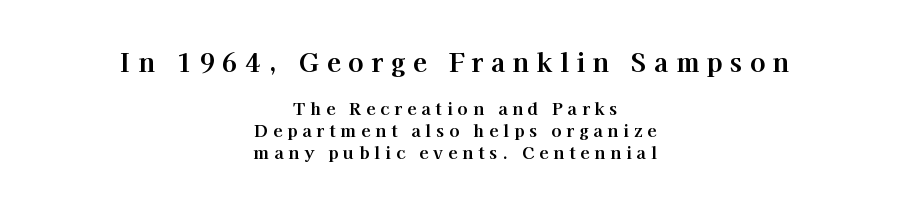
A centered setting, common on invitations and titles, is used for this passage. Check the space under the baseline: it is left empty. Visually, the top section dominates because its glyphs are scaled up. Look at the stroke-to-counter ratio: heavy, a bold. Italic: no, the glyphs are upright roman. Regular leading.
